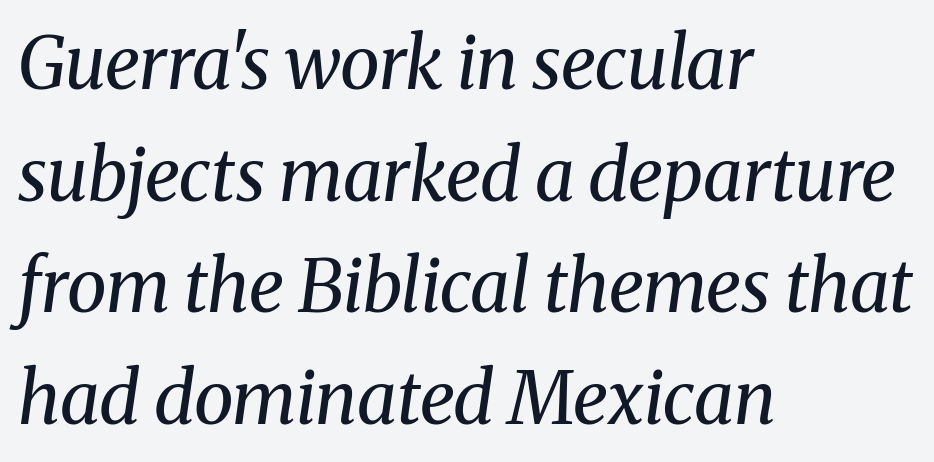
{"serif": "yes", "italic": "yes", "lean": "right", "slant_degrees": 8, "bold": "no", "weight": "regular", "width": "normal", "stroke_contrast": "medium", "x_height": "medium", "monospaced": "no", "underline": "no", "align": "left", "line_spacing": "normal", "line_spacing_ratio": 1.55, "letter_spacing": "normal", "letter_spacing_em": 0.0, "glyph_px": 72}
